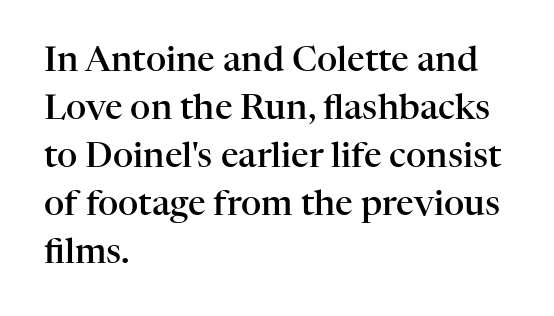
The image shows 35 px semibold serif type, upright; set left-aligned, normal line spacing (1.37x), normal letter spacing, not underlined; high stroke contrast and a medium x-height.
